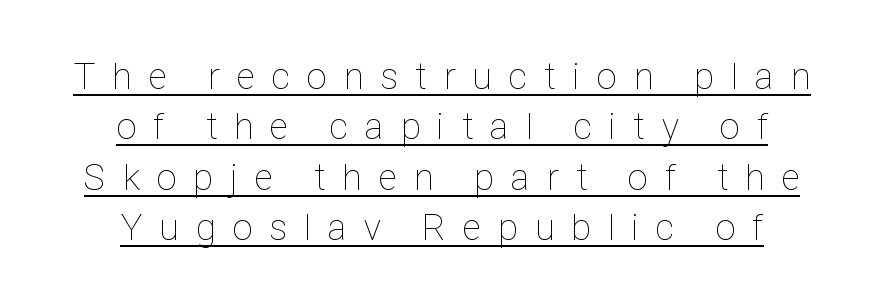
The image shows 37 px thin, condensed type, upright; set centered, normal line spacing (1.36x), unusually wide letter spacing (+0.47 em), underlined; low stroke contrast and a medium x-height.
